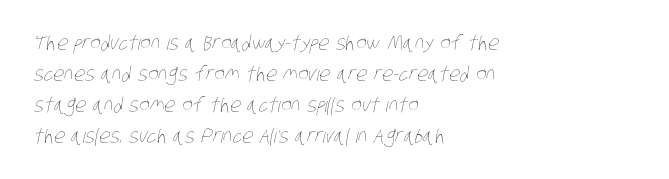
{"bold": "no", "underline": "no", "align": "left", "line_spacing": "normal", "line_spacing_ratio": 1.55, "letter_spacing": "normal", "letter_spacing_em": 0.0, "glyph_px": 20}
